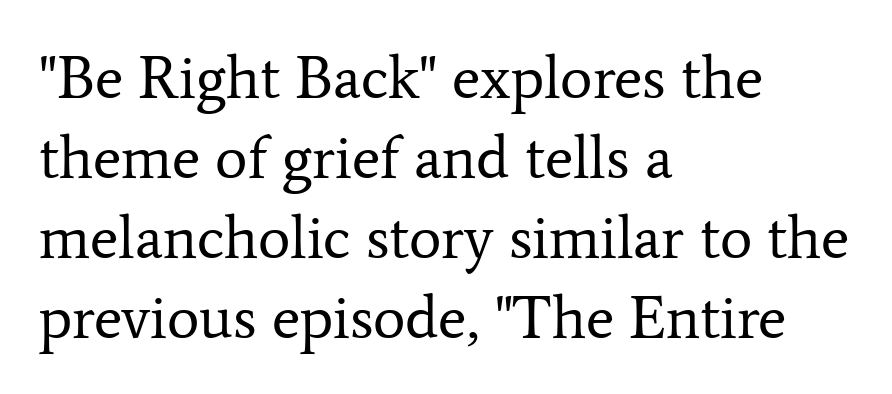
The image shows 61 px regular-weight serif type, upright; set left-aligned, normal line spacing (1.31x), normal letter spacing, not underlined; low stroke contrast and a medium x-height.
